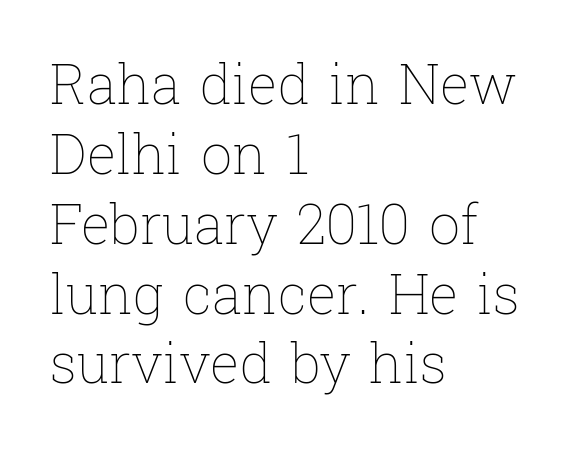
The image shows 55 px thin type, upright; set left-aligned, normal line spacing (1.27x), normal letter spacing, not underlined; low stroke contrast and a medium x-height.
